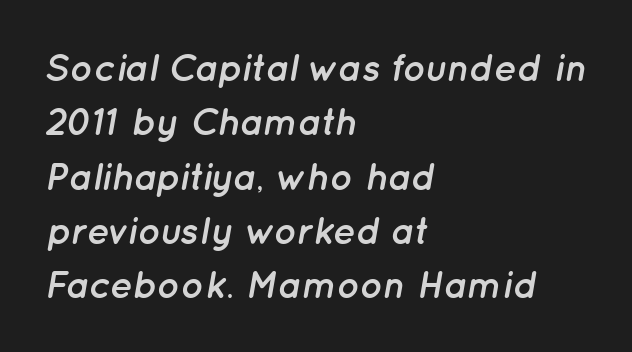
Q: Is the text bold? A: Yes.
Q: Is the text italic (slanted)? A: Yes, it leans right by about 12 degrees.
Q: Is the text underlined? A: No.
Q: How is the paragraph aligned? A: Left-aligned.
Q: Is the spacing between letters normal or unusually wide? A: Normal.
Q: Is the spacing between lines tight, normal or loose? A: Normal.
Q: Width (condensed, normal, or wide)? A: Normal.
Q: Stroke contrast? A: Low.
Q: x-height? A: Medium.
Q: Monospaced? A: No.
